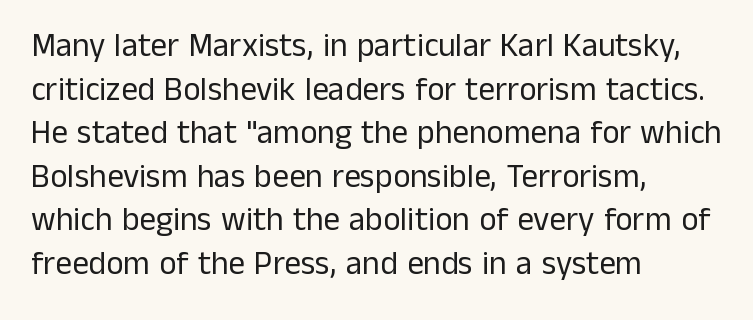
{"serif": "no", "italic": "no", "bold": "no", "weight": "regular", "width": "normal", "stroke_contrast": "low", "x_height": "medium", "monospaced": "no", "underline": "no", "align": "left", "line_spacing": "normal", "line_spacing_ratio": 1.32, "letter_spacing": "normal", "letter_spacing_em": 0.0, "glyph_px": 33}
